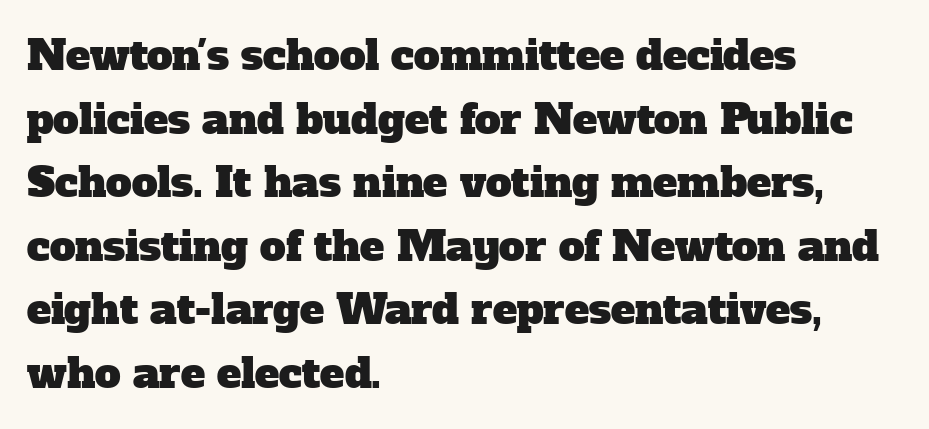
Character widths vary here, with narrow letters taking less room than wide ones. Each word holds together tightly as a unit, with standard inter-letter gaps. The paragraph shown leans on its left margin. Vertically, the passage feels balanced, rows spaced as you'd expect. Unlike a clean sans, this face finishes its strokes with serifs.
